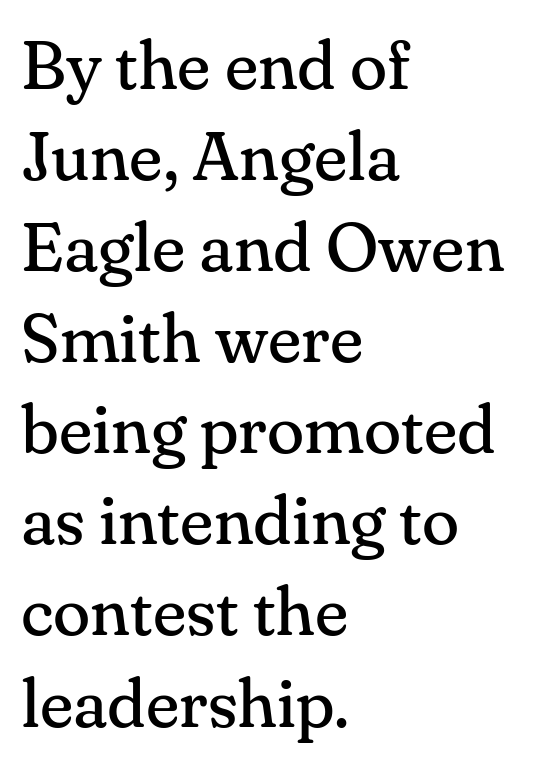
Q: Is the text bold? A: No.
Q: Is the text italic (slanted)? A: No, it is upright.
Q: Is the typeface a serif or a sans-serif typeface? A: Serif.
Q: Is the text underlined? A: No.
Q: How is the paragraph aligned? A: Left-aligned.
Q: Is the spacing between letters normal or unusually wide? A: Normal.
Q: Is the spacing between lines tight, normal or loose? A: Normal.
Q: Width (condensed, normal, or wide)? A: Normal.
Q: Stroke contrast? A: Medium.
Q: x-height? A: Small.
Q: Monospaced? A: No.
